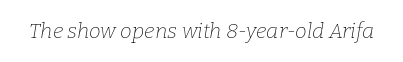
Rendered with sloped, italic letterforms. Letter spacing: default. Caption: face not bold, strokes unweighted. The specimen omits any rule beneath the text block's lines.
